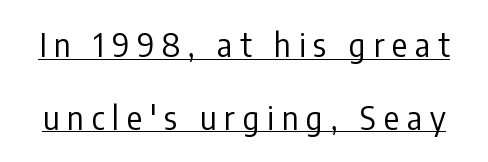
{"serif": "no", "italic": "no", "bold": "no", "weight": "regular", "width": "condensed", "stroke_contrast": "low", "x_height": "medium", "monospaced": "no", "underline": "yes", "line_spacing": "loose", "line_spacing_ratio": 2.27, "letter_spacing": "wide", "letter_spacing_em": 0.24, "glyph_px": 32}
